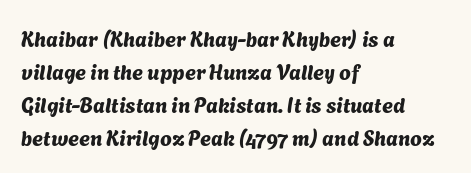
Standard letterfit; no display-style spreading of the glyphs. Unmarked baselines from the first word to the last. Notice how the passage keeps a crisp vertical edge on the left only. Leading: standard.
